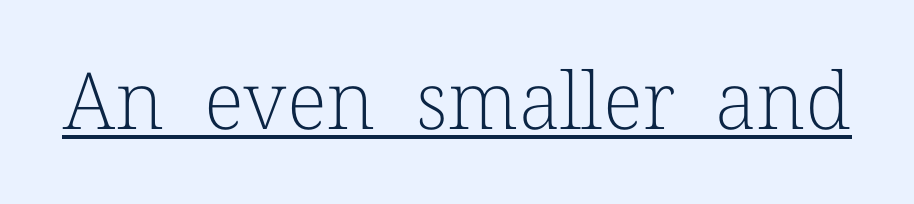
Q: Is the text bold? A: No.
Q: Is the text italic (slanted)? A: No, it is upright.
Q: Is the typeface a serif or a sans-serif typeface? A: Serif.
Q: Is the text underlined? A: Yes.
Q: Is the spacing between letters normal or unusually wide? A: Normal.
Q: Width (condensed, normal, or wide)? A: Normal.
Q: Stroke contrast? A: Low.
Q: x-height? A: Medium.
Q: Monospaced? A: No.
